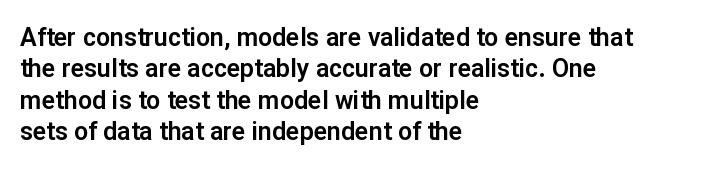
The space directly below the letters is spotless. Whoever set this chose a conventional vertical rhythm. The typesetter chose a ragged-right arrangement here. Posture: straight, roman, zero tilt. Standard letterfit; no display-style spreading of the glyphs.
